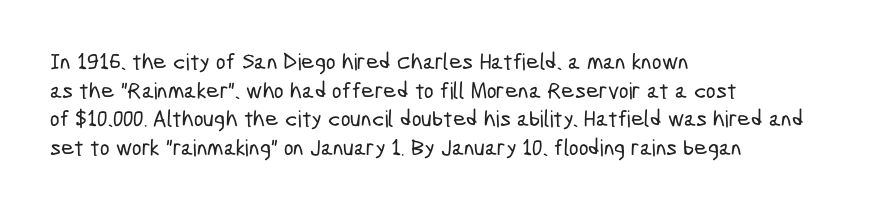
Teacher's note: observe the even left margin — that is flush-left alignment. Students, observe: this is what conventionally led text looks like. A clean baseline with only descenders dipping below it. Each word holds together tightly as a unit, with standard inter-letter gaps.
